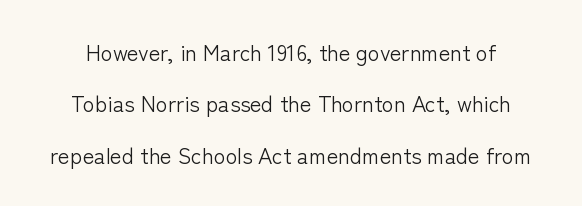
There is no visible air inserted between adjacent glyphs. Words float on clear page, feet unadorned. No italicization has been applied; the sample stays upright. No extra ink here — the face is not bold. The lines are spread far apart with generous leading.
